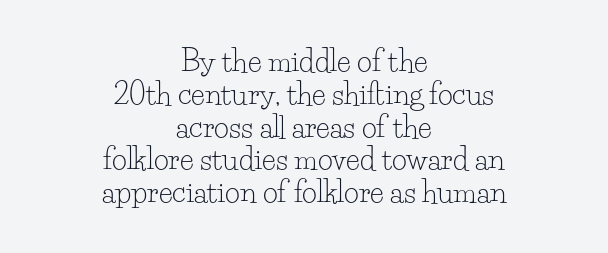
Q: Is the text bold? A: No.
Q: Is the text italic (slanted)? A: No, it is upright.
Q: Is the typeface a serif or a sans-serif typeface? A: Serif.
Q: Is the text underlined? A: No.
Q: How is the paragraph aligned? A: Centered.
Q: Is the spacing between letters normal or unusually wide? A: Normal.
Q: Is the spacing between lines tight, normal or loose? A: Tight.
Q: Width (condensed, normal, or wide)? A: Normal.
Q: Stroke contrast? A: Low.
Q: x-height? A: Small.
Q: Monospaced? A: No.
